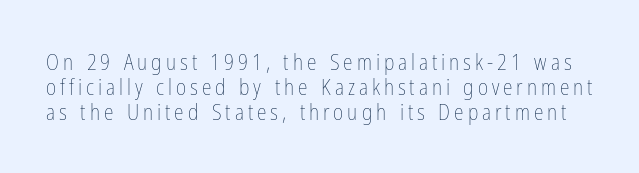
Q: Is the text bold? A: No.
Q: Is the text italic (slanted)? A: No, it is upright.
Q: Is the text underlined? A: No.
Q: Is the spacing between lines tight, normal or loose? A: Tight.
